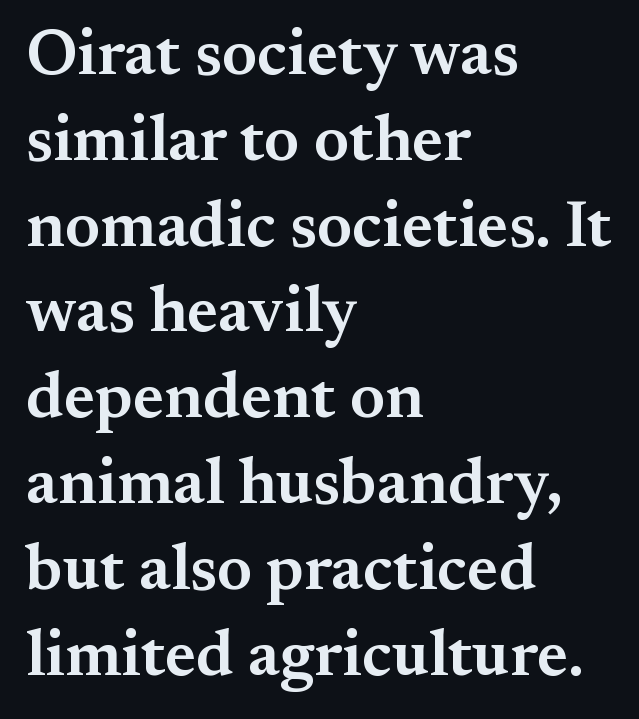
Q: Is the text bold? A: Semi-bold.
Q: Is the text italic (slanted)? A: No, it is upright.
Q: Is the typeface a serif or a sans-serif typeface? A: Serif.
Q: Is the text underlined? A: No.
Q: How is the paragraph aligned? A: Left-aligned.
Q: Is the spacing between letters normal or unusually wide? A: Normal.
Q: Is the spacing between lines tight, normal or loose? A: Normal.
Q: Width (condensed, normal, or wide)? A: Normal.
Q: Stroke contrast? A: Medium.
Q: x-height? A: Small.
Q: Monospaced? A: No.
